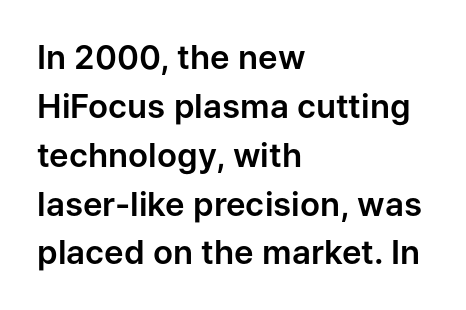
The face used here is rendered with its standard letterfit. The paragraph shown leans on its left margin. Is there any slant? The stems are plumb. Examine the stroke ends and you'll find no serifs. Here the designer chose a conventional face with non-uniform glyph widths. Leading: standard.
